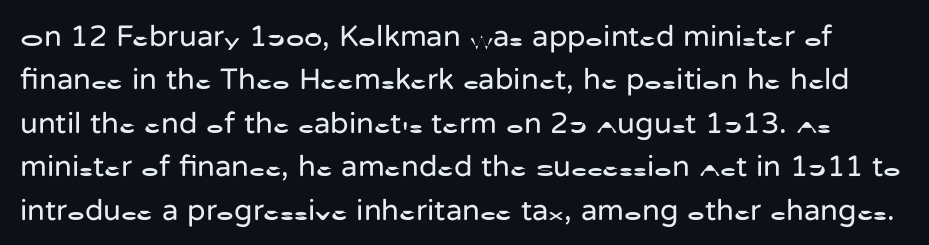
{"serif": "no", "italic": "no", "bold": "no", "weight": "regular", "width": "normal", "stroke_contrast": "low", "x_height": "medium", "monospaced": "no", "underline": "no", "line_spacing": "normal", "line_spacing_ratio": 1.45, "letter_spacing": "normal", "letter_spacing_em": 0.0, "glyph_px": 30}
